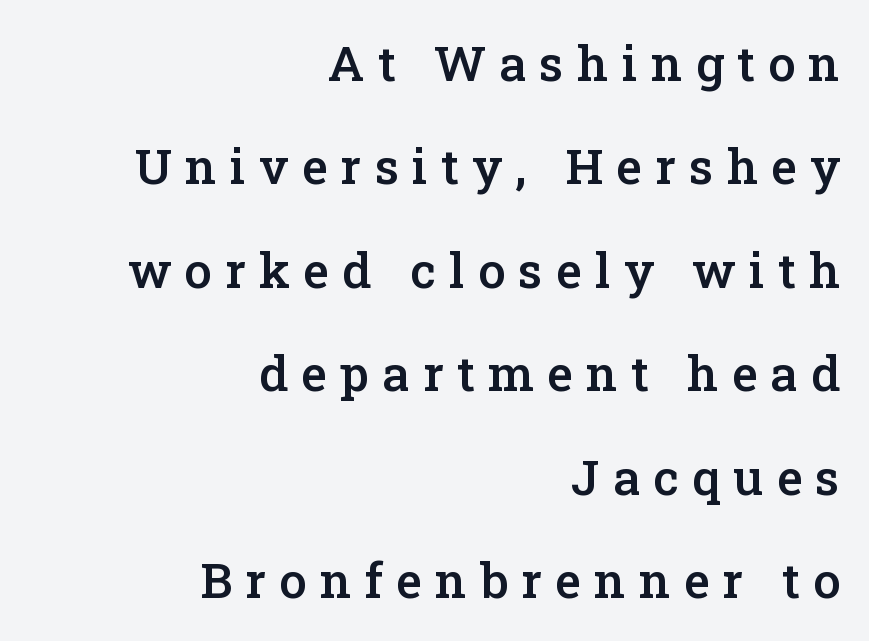
{"serif": "yes", "italic": "no", "bold": "semi", "weight": "semibold", "width": "normal", "stroke_contrast": "low", "x_height": "medium", "monospaced": "no", "underline": "no", "align": "right", "line_spacing": "loose", "line_spacing_ratio": 2.11, "letter_spacing": "wide", "letter_spacing_em": 0.27, "glyph_px": 49}
